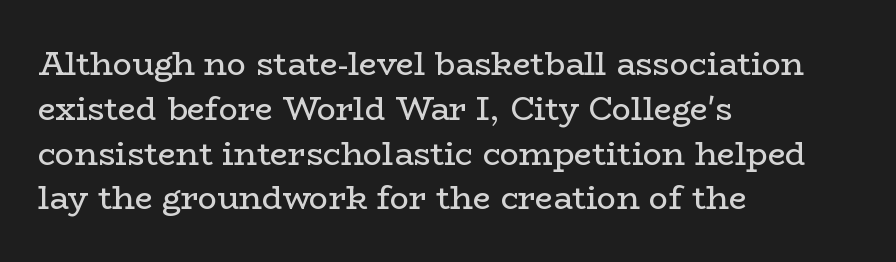
The image shows 32 px regular-weight, wide serif type, upright; set left-aligned, normal line spacing (1.4x), normal letter spacing, not underlined; low stroke contrast and a medium x-height.
